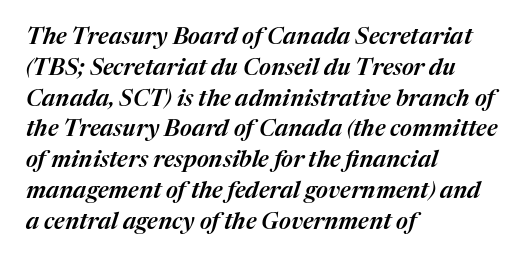
{"italic": "yes", "lean": "right", "slant_degrees": 17, "underline": "no", "align": "left", "line_spacing": "normal", "line_spacing_ratio": 1.34, "letter_spacing": "normal", "letter_spacing_em": 0.0, "glyph_px": 23}
